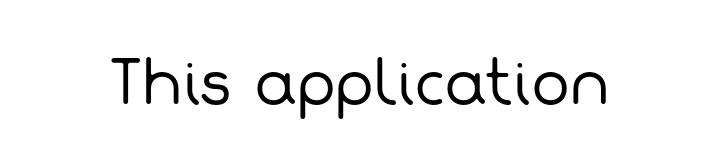
The image shows 58 px regular-weight sans-serif type; set normal letter spacing, not underlined; low stroke contrast and a medium x-height.
